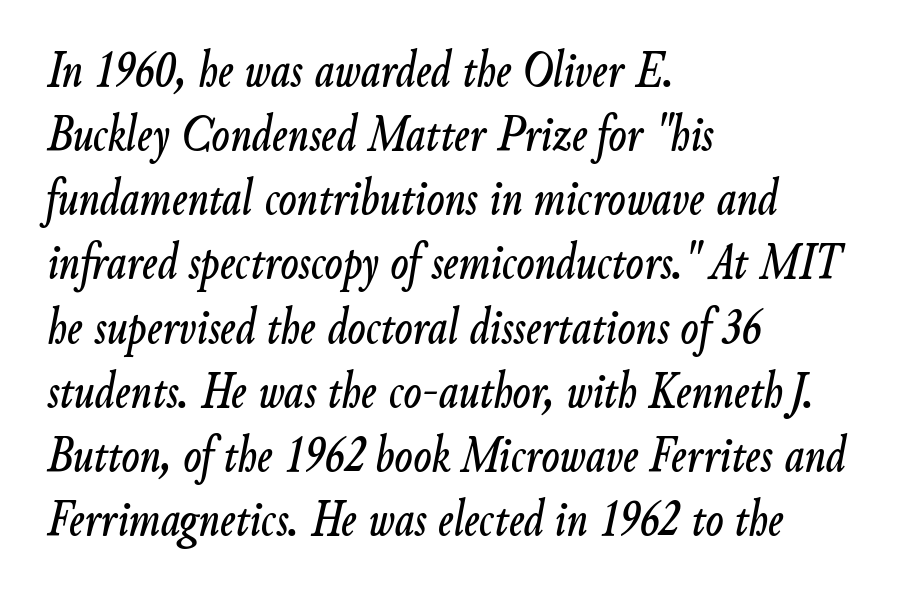
{"italic": "yes", "lean": "right", "slant_degrees": 9, "width": "condensed", "stroke_contrast": "low", "x_height": "small", "monospaced": "no", "underline": "no", "align": "left", "line_spacing_ratio": 1.21, "letter_spacing": "normal", "letter_spacing_em": 0.0, "glyph_px": 53}
